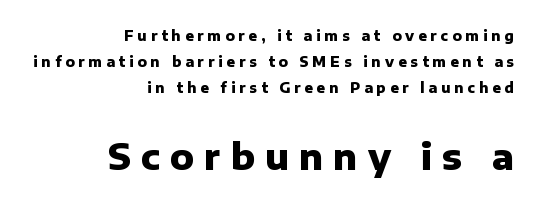
Q: Is the text bold? A: Yes.
Q: Is the text italic (slanted)? A: No, it is upright.
Q: Is the typeface a serif or a sans-serif typeface? A: Sans-serif.
Q: Is the text underlined? A: No.
Q: How is the paragraph aligned? A: Right-aligned.
Q: Is the spacing between letters normal or unusually wide? A: Unusually wide.
Q: Which block of text is set in a larger size, the first (top) or the second (bottom)? A: The second (bottom) one.
Q: Width (condensed, normal, or wide)? A: Normal.
Q: Stroke contrast? A: Low.
Q: x-height? A: Medium.
Q: Monospaced? A: No.
